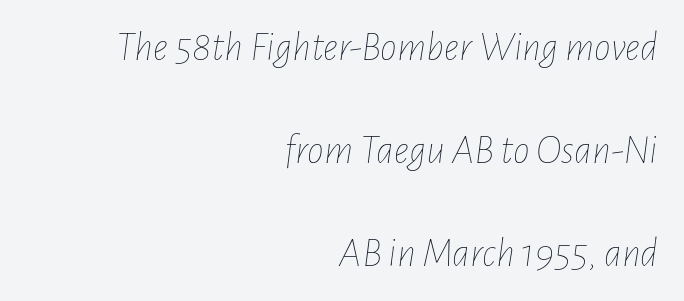
Q: Is the text bold? A: No.
Q: Is the text italic (slanted)? A: Yes, it leans right by about 7 degrees.
Q: Is the text underlined? A: No.
Q: How is the paragraph aligned? A: Right-aligned.
Q: Is the spacing between letters normal or unusually wide? A: Normal.
Q: Is the spacing between lines tight, normal or loose? A: Loose.
Q: Width (condensed, normal, or wide)? A: Condensed.
Q: Stroke contrast? A: Low.
Q: x-height? A: Medium.
Q: Monospaced? A: No.
